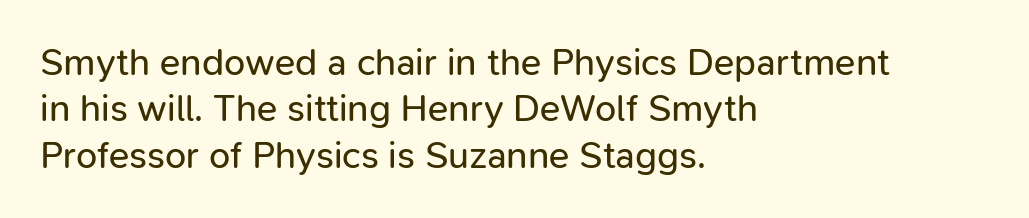
Q: Is the text bold? A: No.
Q: Is the text italic (slanted)? A: No, it is upright.
Q: Is the typeface a serif or a sans-serif typeface? A: Sans-serif.
Q: Is the text underlined? A: No.
Q: How is the paragraph aligned? A: Left-aligned.
Q: Is the spacing between letters normal or unusually wide? A: Normal.
Q: Width (condensed, normal, or wide)? A: Normal.
Q: Stroke contrast? A: Low.
Q: x-height? A: Medium.
Q: Monospaced? A: No.
